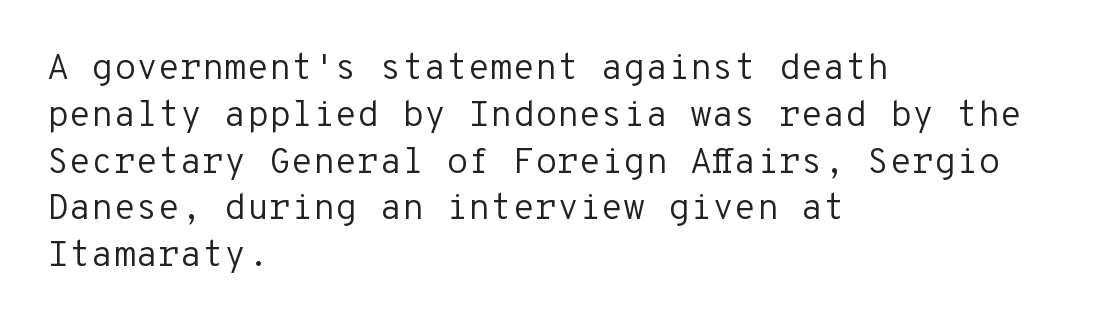
Q: Is the text bold? A: No.
Q: Is the text italic (slanted)? A: No, it is upright.
Q: Is the typeface a serif or a sans-serif typeface? A: Sans-serif.
Q: Is the text underlined? A: No.
Q: How is the paragraph aligned? A: Left-aligned.
Q: Is the spacing between letters normal or unusually wide? A: Normal.
Q: Is the spacing between lines tight, normal or loose? A: Normal.
Q: Width (condensed, normal, or wide)? A: Normal.
Q: Stroke contrast? A: Low.
Q: x-height? A: Medium.
Q: Monospaced? A: Yes.
